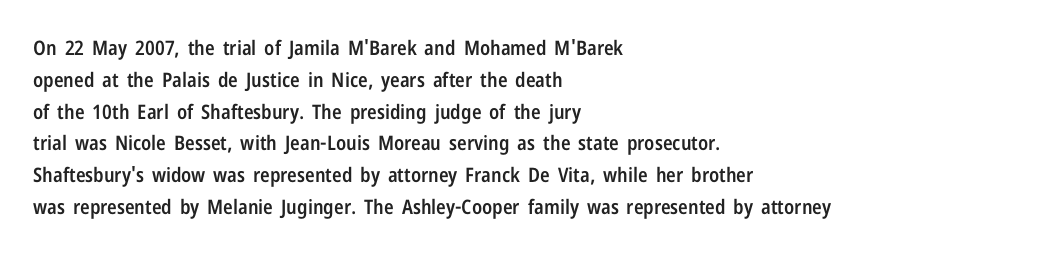
In terms of letterspacing, this is plain default setting. Words float on clear page, feet unadorned. A fair bit of extra ink — the face is semibold, not bold. One-word summary of the alignment: left. A typesetter would call this leading conventional body-copy spacing.
